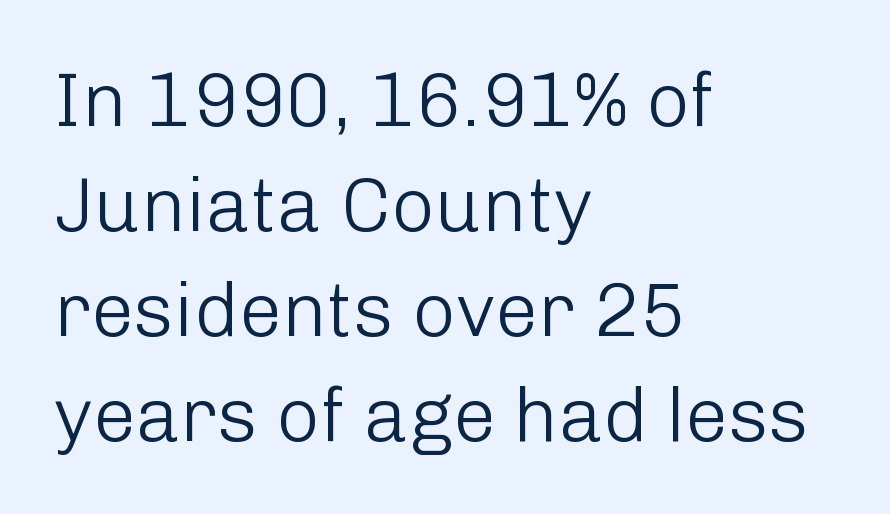
When letters stand straight like this, we call the style roman or upright. Descenders hang freely into open space. Baseline-to-baseline distance is the conventional proportion of letter height. Reading down the block, your eye returns to a fixed left position each line. The face looks like a standard text weight, possibly lighter.
